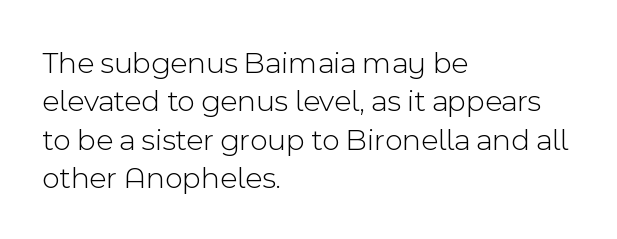
The image shows 31 px light sans-serif type, upright; set left-aligned, line spacing 1.24x, normal letter spacing, not underlined; a medium x-height.
